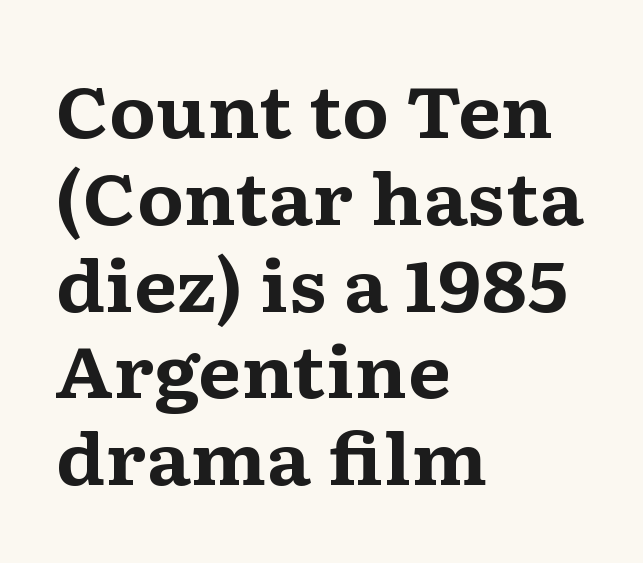
{"serif": "yes", "italic": "no", "bold": "yes", "weight": "bold", "width": "wide", "stroke_contrast": "medium", "x_height": "medium", "monospaced": "no", "underline": "no", "align": "left", "line_spacing_ratio": 1.24, "letter_spacing": "normal", "letter_spacing_em": 0.0, "glyph_px": 70}
